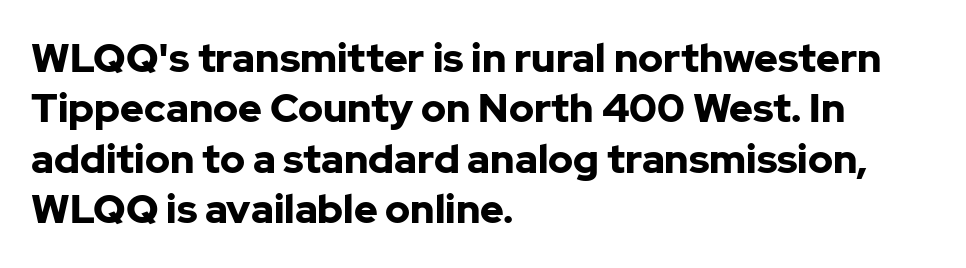
Stroke thickness is high; the sample reads as a true bold. The face used here is proportionally spaced, like ordinary book or web type. How would I describe the line gaps? Plain and ordinary. Notice how the stems are strictly vertical — no italics here. Typeset ragged right — the left edge is the straight one.
